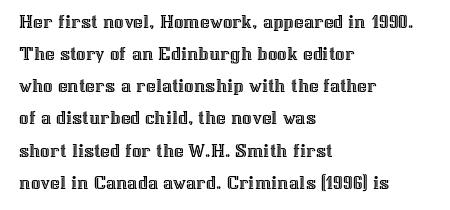
{"italic": "no", "underline": "no", "align": "left", "line_spacing": "normal", "line_spacing_ratio": 1.53, "letter_spacing": "normal", "letter_spacing_em": 0.0, "glyph_px": 21}
